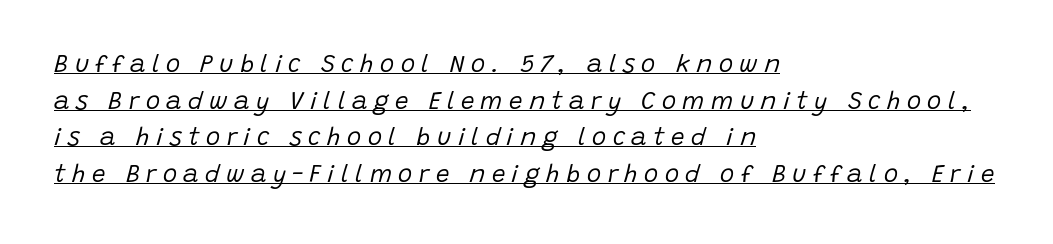
The image shows 24 px text type, italic (leaning right); set left-aligned, normal line spacing (1.53x), unusually wide letter spacing (+0.27 em), underlined.
